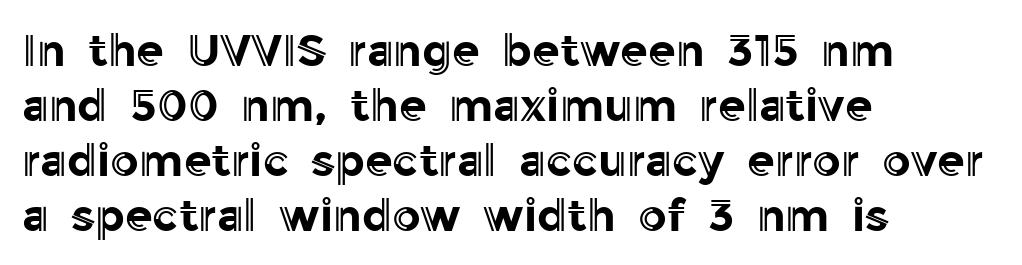
{"italic": "no", "width": "normal", "x_height": "medium", "monospaced": "no", "underline": "no", "align": "left", "line_spacing_ratio": 1.22, "letter_spacing": "normal", "letter_spacing_em": 0.0, "glyph_px": 45}
